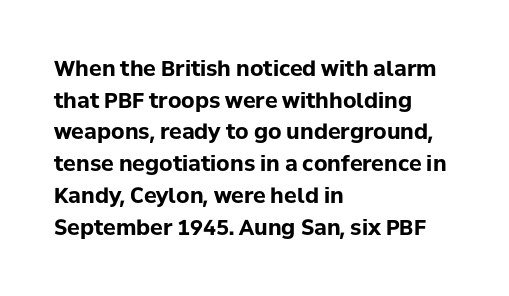
The image shows 21 px bold type, upright; set left-aligned, normal line spacing (1.51x), normal letter spacing, not underlined.
